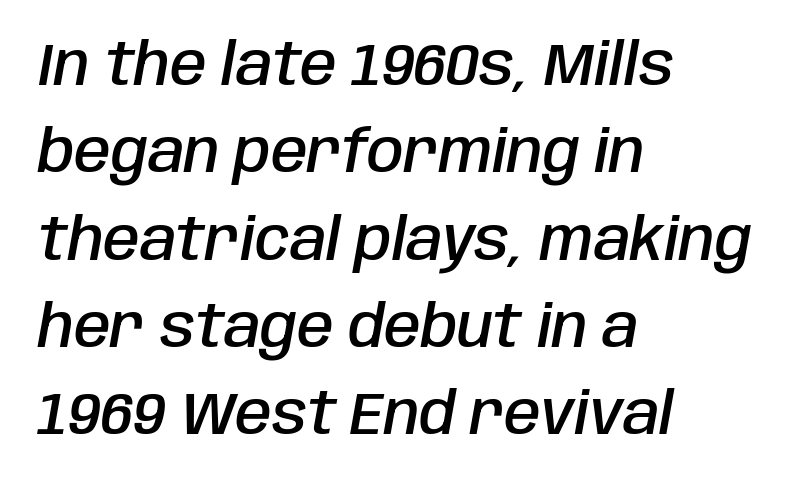
Q: Is the text bold? A: Semi-bold.
Q: Is the text italic (slanted)? A: Yes, it leans right by about 10 degrees.
Q: Is the text underlined? A: No.
Q: How is the paragraph aligned? A: Left-aligned.
Q: Is the spacing between letters normal or unusually wide? A: Normal.
Q: Is the spacing between lines tight, normal or loose? A: Normal.
Q: Width (condensed, normal, or wide)? A: Condensed.
Q: Stroke contrast? A: Low.
Q: x-height? A: Large.
Q: Monospaced? A: No.
